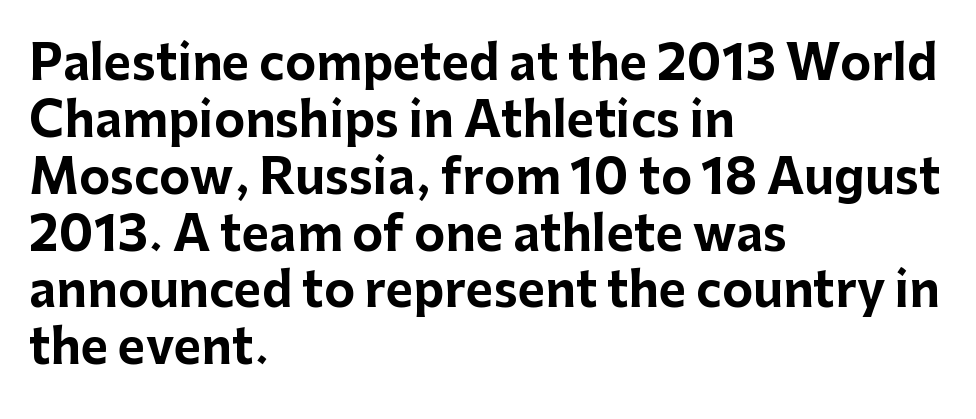
The image shows 47 px bold sans-serif type, upright; set left-aligned, line spacing 1.21x, normal letter spacing, not underlined; low stroke contrast and a medium x-height.
